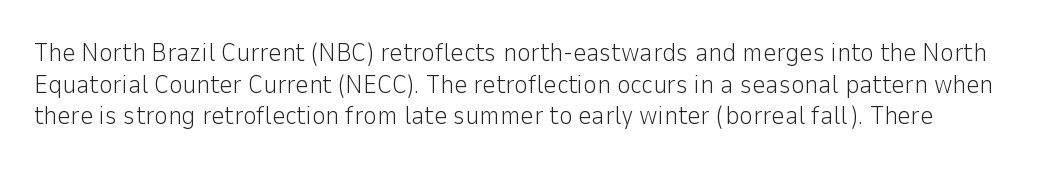
Q: Is the text bold? A: No.
Q: Is the text italic (slanted)? A: No, it is upright.
Q: Is the text underlined? A: No.
Q: Is the spacing between letters normal or unusually wide? A: Normal.
